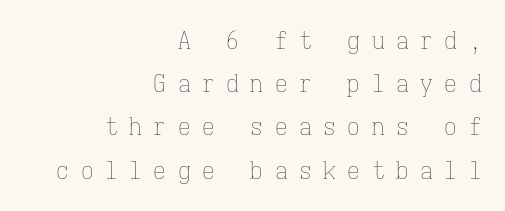
There is plenty of visible air inserted between adjacent glyphs. Italic? Not at all — the glyphs are vertical. The glyphs are unaccompanied by any horizontal stroke below them. Each line ends at the same right margin while the left side varies. Ink coverage per letter is moderate at most.
